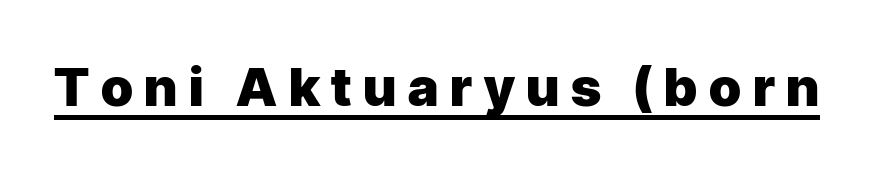
Q: Is the text bold? A: Yes.
Q: Is the text italic (slanted)? A: No, it is upright.
Q: Is the typeface a serif or a sans-serif typeface? A: Sans-serif.
Q: Is the text underlined? A: Yes.
Q: Is the spacing between letters normal or unusually wide? A: Unusually wide.
Q: Width (condensed, normal, or wide)? A: Normal.
Q: Stroke contrast? A: Low.
Q: x-height? A: Medium.
Q: Monospaced? A: No.
